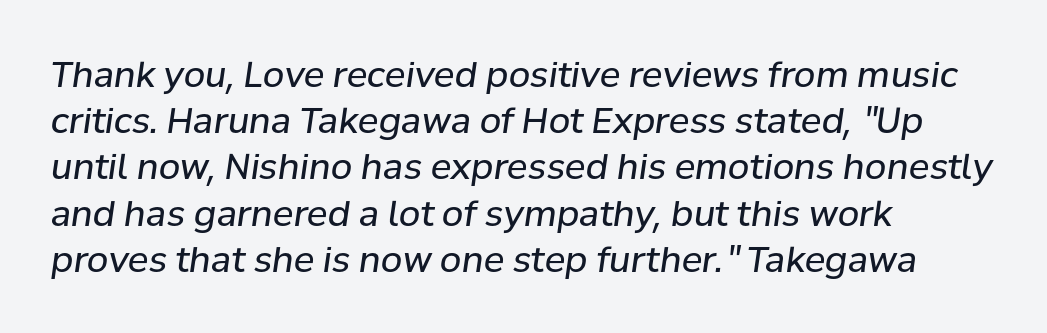
The image shows 35 px regular-weight type, italic (leaning right); set left-aligned, normal line spacing (1.32x), normal letter spacing, not underlined; low stroke contrast and a medium x-height.
